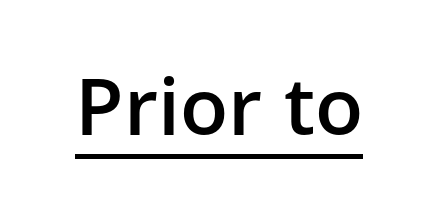
The image shows 79 px semibold sans-serif type, upright; set normal letter spacing, underlined; low stroke contrast and a medium x-height.
